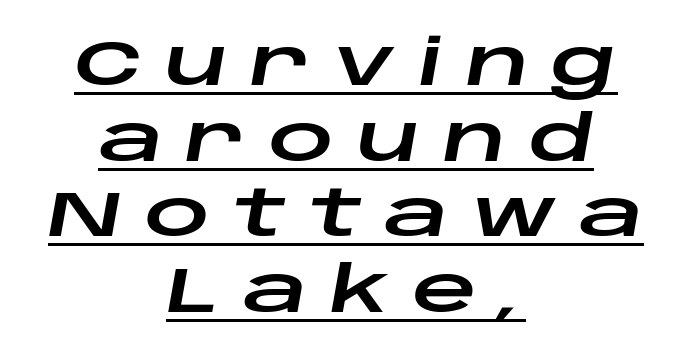
Q: Is the text italic (slanted)? A: Yes, it leans right by about 10 degrees.
Q: Is the text underlined? A: Yes.
Q: How is the paragraph aligned? A: Centered.
Q: Is the spacing between letters normal or unusually wide? A: Unusually wide.
Q: Width (condensed, normal, or wide)? A: Wide.
Q: Stroke contrast? A: Low.
Q: x-height? A: Large.
Q: Monospaced? A: No.
